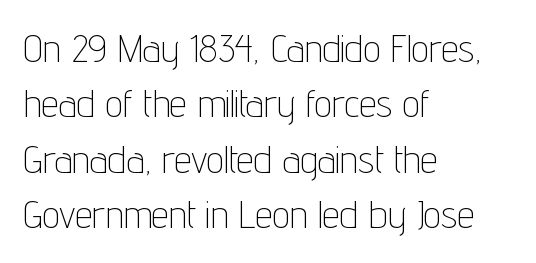
{"serif": "no", "italic": "no", "bold": "no", "weight": "thin", "width": "condensed", "stroke_contrast": "low", "x_height": "medium", "monospaced": "no", "underline": "no", "align": "left", "line_spacing": "normal", "line_spacing_ratio": 1.42, "letter_spacing": "normal", "letter_spacing_em": 0.0, "glyph_px": 39}
